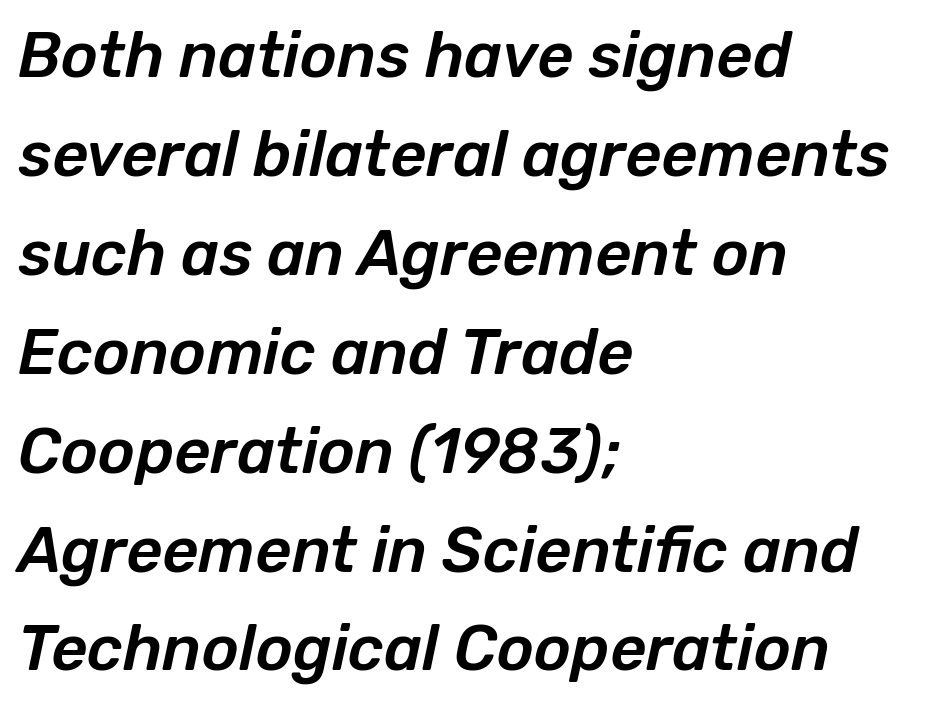
Q: Is the text italic (slanted)? A: Yes, it leans right by about 12 degrees.
Q: Is the text underlined? A: No.
Q: How is the paragraph aligned? A: Left-aligned.
Q: Is the spacing between letters normal or unusually wide? A: Normal.
Q: Is the spacing between lines tight, normal or loose? A: Normal.
Q: Width (condensed, normal, or wide)? A: Normal.
Q: Stroke contrast? A: Low.
Q: x-height? A: Medium.
Q: Monospaced? A: No.
